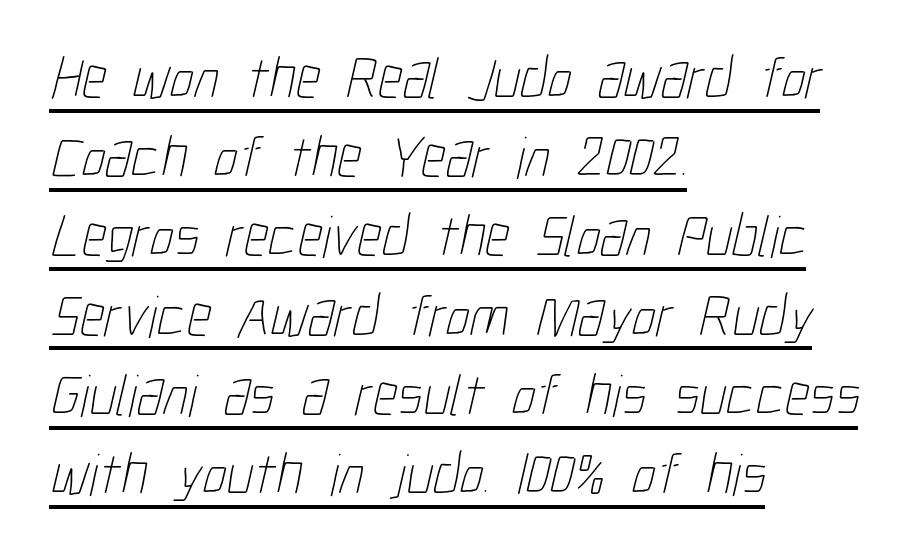
Q: Is the text bold? A: No.
Q: Is the text underlined? A: Yes.
Q: How is the paragraph aligned? A: Left-aligned.
Q: Is the spacing between letters normal or unusually wide? A: Normal.
Q: Is the spacing between lines tight, normal or loose? A: Normal.
Q: Width (condensed, normal, or wide)? A: Condensed.
Q: Stroke contrast? A: Low.
Q: x-height? A: Medium.
Q: Monospaced? A: No.
